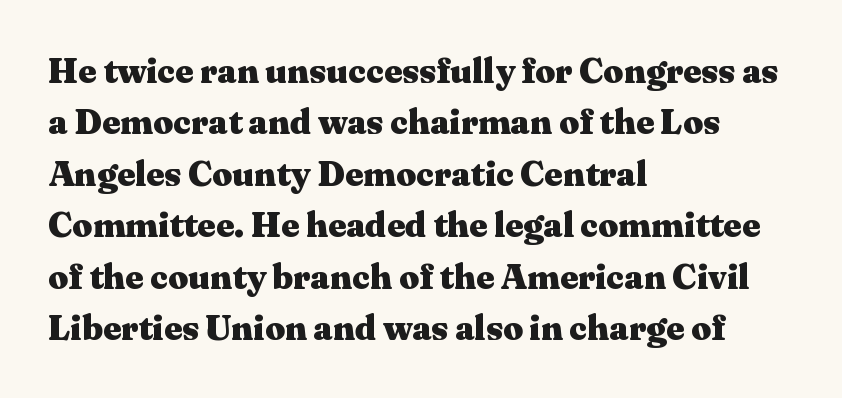
{"serif": "yes", "italic": "no", "bold": "yes", "weight": "heavy", "width": "wide", "stroke_contrast": "medium", "x_height": "medium", "monospaced": "no", "underline": "no", "align": "left", "line_spacing": "normal", "line_spacing_ratio": 1.47, "letter_spacing": "normal", "letter_spacing_em": 0.0, "glyph_px": 35}
